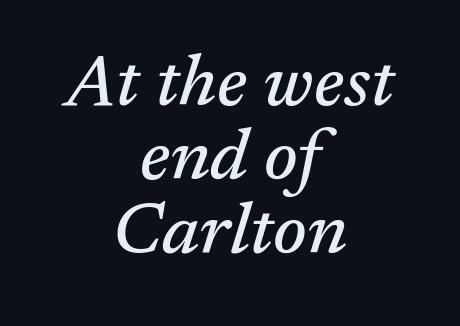
The image shows 72 px serif type, italic (leaning right); set centered, tight line spacing (1.03x), normal letter spacing, not underlined; medium stroke contrast and a medium x-height.
